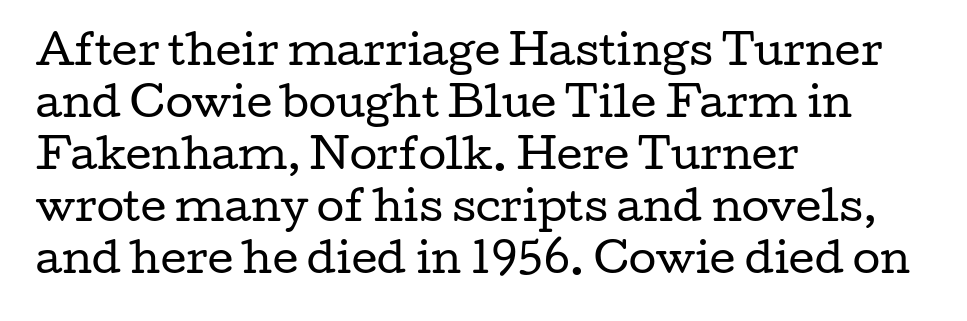
{"serif": "yes", "italic": "no", "bold": "no", "weight": "regular", "width": "wide", "stroke_contrast": "low", "x_height": "medium", "monospaced": "no", "underline": "no", "align": "left", "line_spacing": "normal", "line_spacing_ratio": 1.3, "letter_spacing": "normal", "letter_spacing_em": 0.0, "glyph_px": 40}
